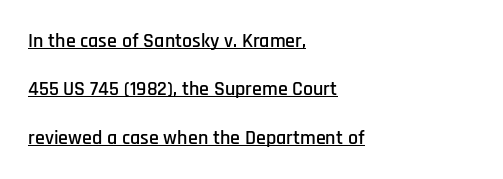
Q: Is the text italic (slanted)? A: No, it is upright.
Q: Is the text underlined? A: Yes.
Q: How is the paragraph aligned? A: Left-aligned.
Q: Is the spacing between letters normal or unusually wide? A: Normal.
Q: Is the spacing between lines tight, normal or loose? A: Loose.
